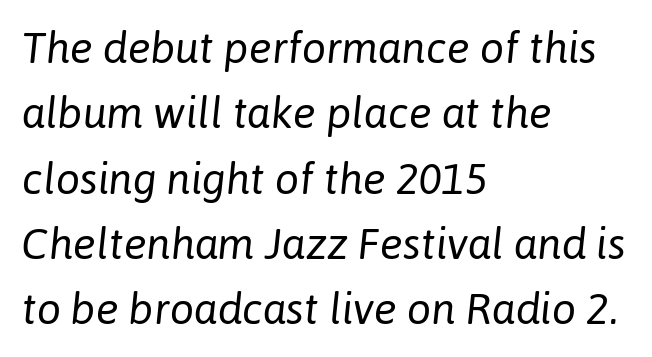
The image shows 43 px regular-weight type, italic (leaning right); set left-aligned, normal line spacing (1.52x), normal letter spacing, not underlined; low stroke contrast and a medium x-height.
